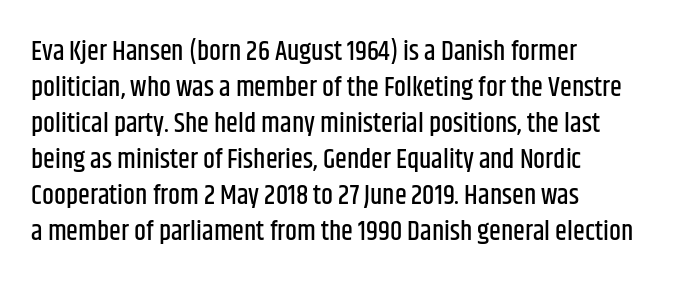
Vertically, the passage feels balanced, rows spaced as you'd expect. The face used here is rendered with its standard letterfit. The words here are not underlined. Posture: straight, roman, zero tilt.
